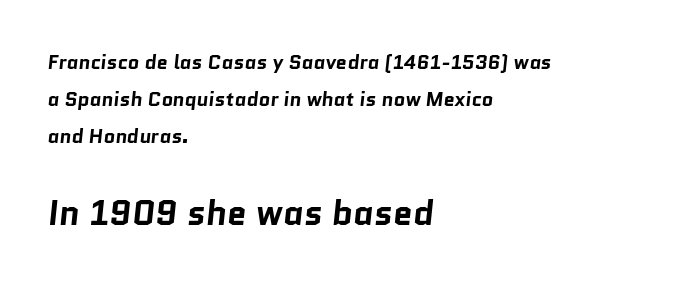
{"serif": "no", "bold": "yes", "weight": "bold", "width": "normal", "stroke_contrast": "low", "x_height": "medium", "monospaced": "no", "underline": "no", "align": "left", "line_spacing_ratio": 1.86, "letter_spacing": "normal", "letter_spacing_em": 0.0, "larger_block": "second", "size_ratio": 1.75, "glyph_px": 35}
